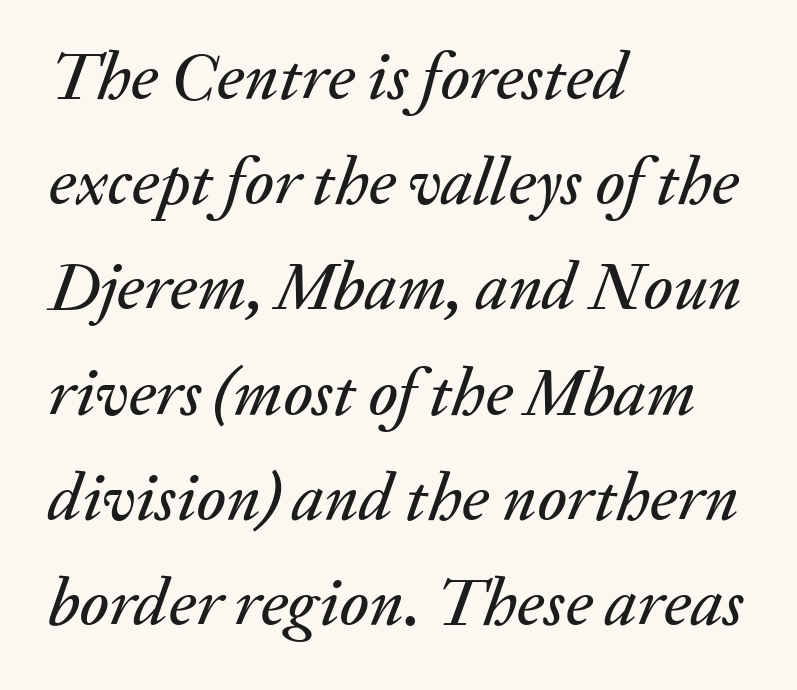
{"italic": "yes", "lean": "right", "slant_degrees": 20, "width": "normal", "stroke_contrast": "medium", "x_height": "medium", "monospaced": "no", "underline": "no", "align": "left", "line_spacing": "normal", "line_spacing_ratio": 1.57, "letter_spacing": "normal", "letter_spacing_em": 0.0, "glyph_px": 67}
